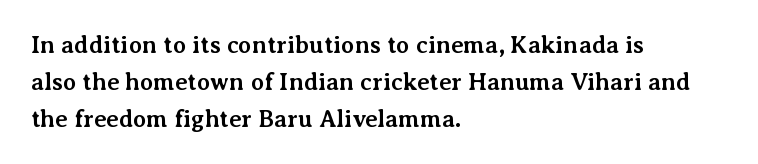
Q: Is the text bold? A: Yes.
Q: Is the text italic (slanted)? A: No, it is upright.
Q: Is the text underlined? A: No.
Q: How is the paragraph aligned? A: Left-aligned.
Q: Is the spacing between letters normal or unusually wide? A: Normal.
Q: Is the spacing between lines tight, normal or loose? A: Normal.
